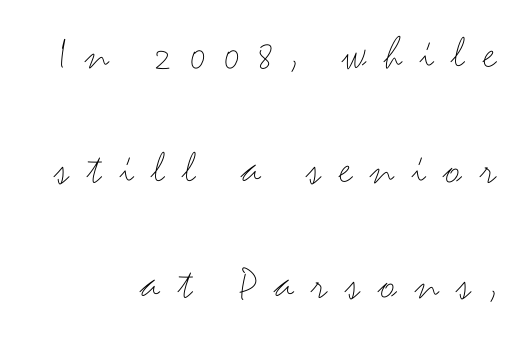
Q: Is the text bold? A: No.
Q: Is the text italic (slanted)? A: Yes.
Q: Is the typeface a serif or a sans-serif typeface? A: Sans-serif.
Q: Is the text underlined? A: No.
Q: How is the paragraph aligned? A: Right-aligned.
Q: Is the spacing between letters normal or unusually wide? A: Unusually wide.
Q: Is the spacing between lines tight, normal or loose? A: Loose.
Q: Width (condensed, normal, or wide)? A: Wide.
Q: Stroke contrast? A: Medium.
Q: x-height? A: Small.
Q: Monospaced? A: No.
